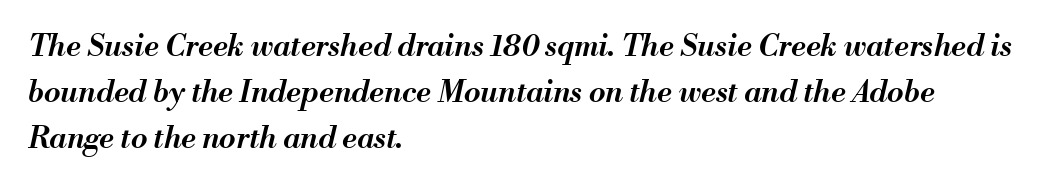
The image shows 30 px semibold type, italic (leaning right); set left-aligned, normal line spacing (1.53x), normal letter spacing, not underlined; medium stroke contrast and a small x-height.
